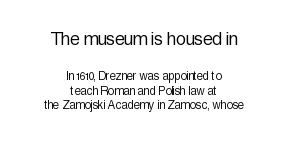
The image shows 22 px text type, upright; set centered, tight line spacing (1.03x), normal letter spacing, not underlined; the first (top) block is 1.57x larger.
